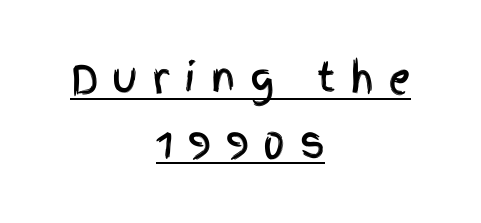
The letters advance in unequal steps, a hallmark of proportional type. Substantial extra tracking has been applied to these lines. The glyphs in this specimen are sans serif. The whitespace from short lines is split evenly between both sides. The space between consecutive lines is moderate. This sample uses an upright cut, with every glyph sitting square on the baseline.
